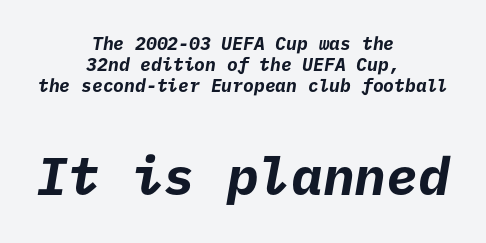
The image shows 53 px bold sans-serif type; set centered, line spacing 1.18x, normal letter spacing, not underlined; the second (bottom) block is 2.94x larger; low stroke contrast and a medium x-height.
